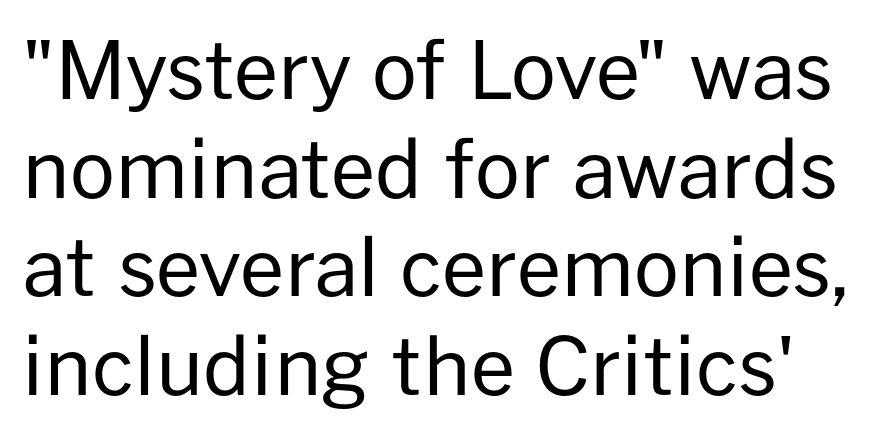
The image shows 79 px regular-weight sans-serif type, upright; set normal line spacing (1.25x), normal letter spacing, not underlined; low stroke contrast and a medium x-height.
